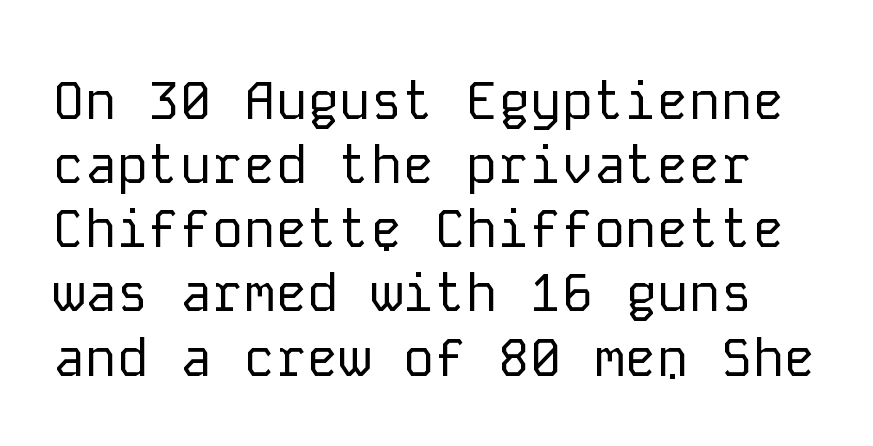
Q: Is the text bold? A: No.
Q: Is the text italic (slanted)? A: No, it is upright.
Q: Is the typeface a serif or a sans-serif typeface? A: Sans-serif.
Q: Is the text underlined? A: No.
Q: Is the spacing between letters normal or unusually wide? A: Normal.
Q: Width (condensed, normal, or wide)? A: Normal.
Q: Stroke contrast? A: Low.
Q: x-height? A: Medium.
Q: Monospaced? A: Yes.
